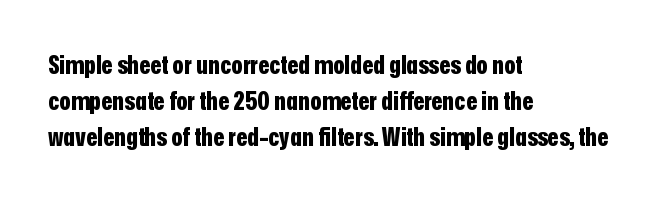
The image shows 26 px bold type, upright; set left-aligned, normal line spacing (1.38x), normal letter spacing, not underlined.
